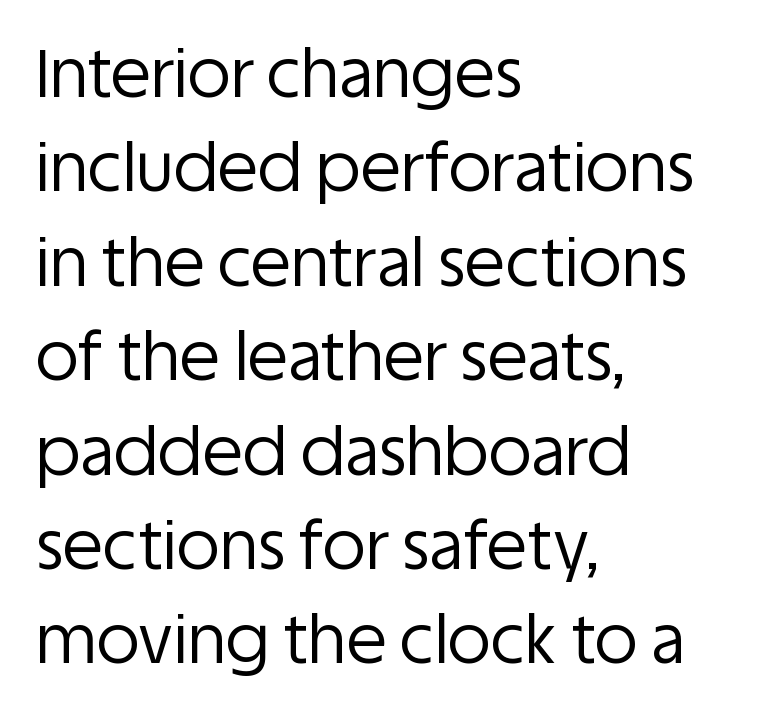
Q: Is the text bold? A: No.
Q: Is the text italic (slanted)? A: No, it is upright.
Q: Is the typeface a serif or a sans-serif typeface? A: Sans-serif.
Q: Is the text underlined? A: No.
Q: How is the paragraph aligned? A: Left-aligned.
Q: Is the spacing between letters normal or unusually wide? A: Normal.
Q: Is the spacing between lines tight, normal or loose? A: Normal.
Q: Width (condensed, normal, or wide)? A: Normal.
Q: Stroke contrast? A: Low.
Q: x-height? A: Large.
Q: Monospaced? A: No.
